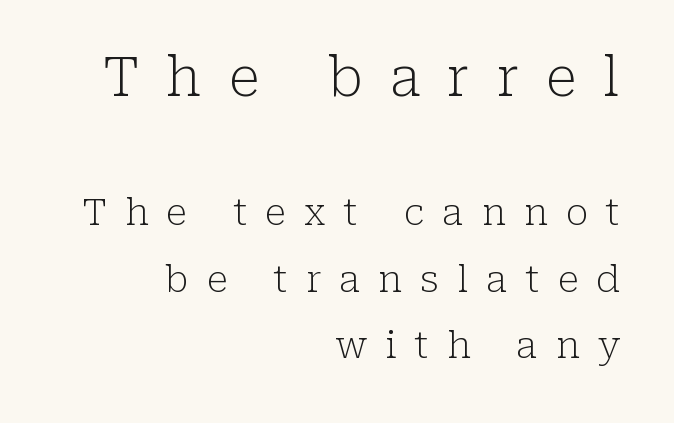
Q: Is the text bold? A: No.
Q: Is the text italic (slanted)? A: No, it is upright.
Q: Is the typeface a serif or a sans-serif typeface? A: Serif.
Q: Is the text underlined? A: No.
Q: How is the paragraph aligned? A: Right-aligned.
Q: Is the spacing between letters normal or unusually wide? A: Unusually wide.
Q: Which block of text is set in a larger size, the first (top) or the second (bottom)? A: The first (top) one.
Q: Width (condensed, normal, or wide)? A: Normal.
Q: Stroke contrast? A: Low.
Q: x-height? A: Medium.
Q: Monospaced? A: No.
